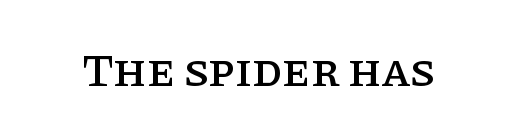
The image shows 47 px serif type, upright; set normal letter spacing, not underlined; low stroke contrast and a large x-height.
